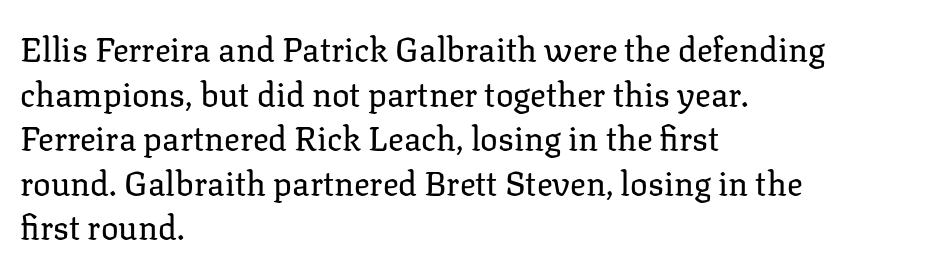
The image shows 33 px regular-weight serif type, upright; set left-aligned, normal line spacing (1.35x), normal letter spacing, not underlined; low stroke contrast and a medium x-height.
